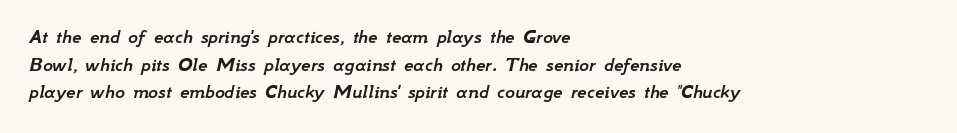
The image shows 21 px text type, italic (leaning right); set left-aligned, normal line spacing (1.31x), normal letter spacing, not underlined.
